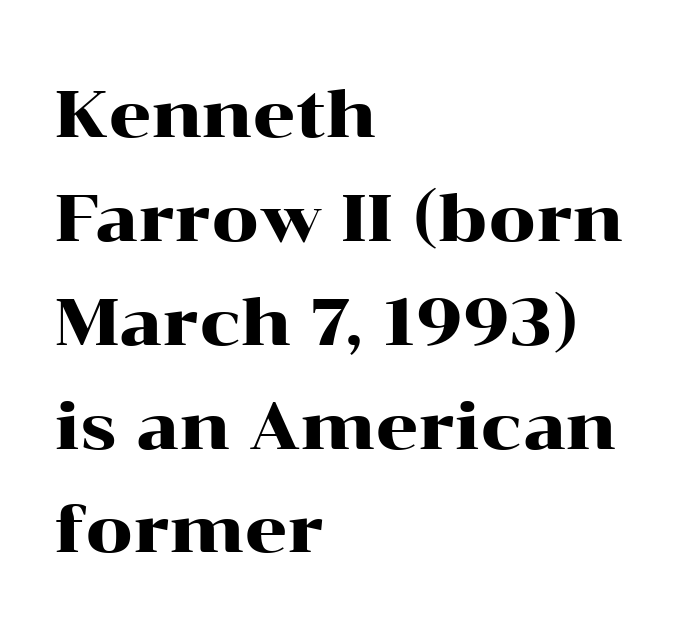
The image shows 67 px wide serif type, upright; set left-aligned, normal line spacing (1.55x), normal letter spacing, not underlined; high stroke contrast and a medium x-height.
